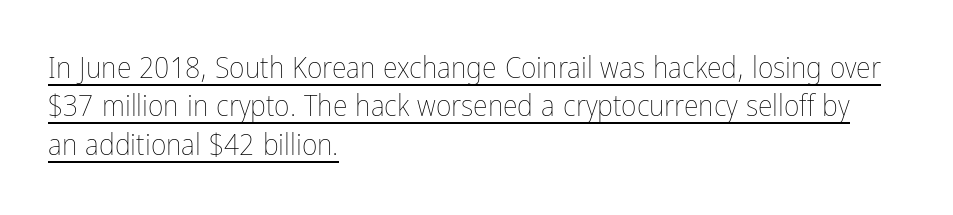
The image shows 30 px thin, condensed type, upright; set left-aligned, normal line spacing (1.28x), normal letter spacing, underlined; low stroke contrast and a medium x-height.
